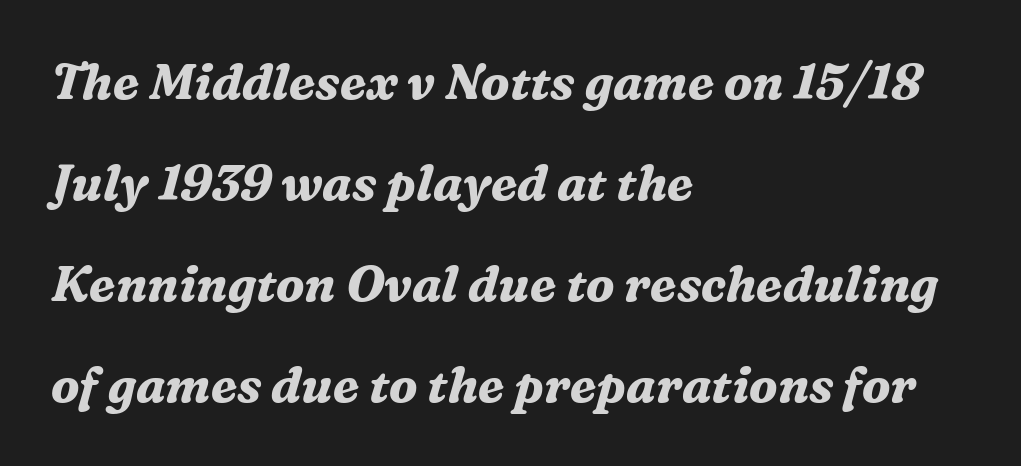
In terms of letterform style, serifs are clearly present. Quick note: underline off. Compared with typical body copy, the letter spacing here is the same. What weight is shown? A full bold with thick strokes.
